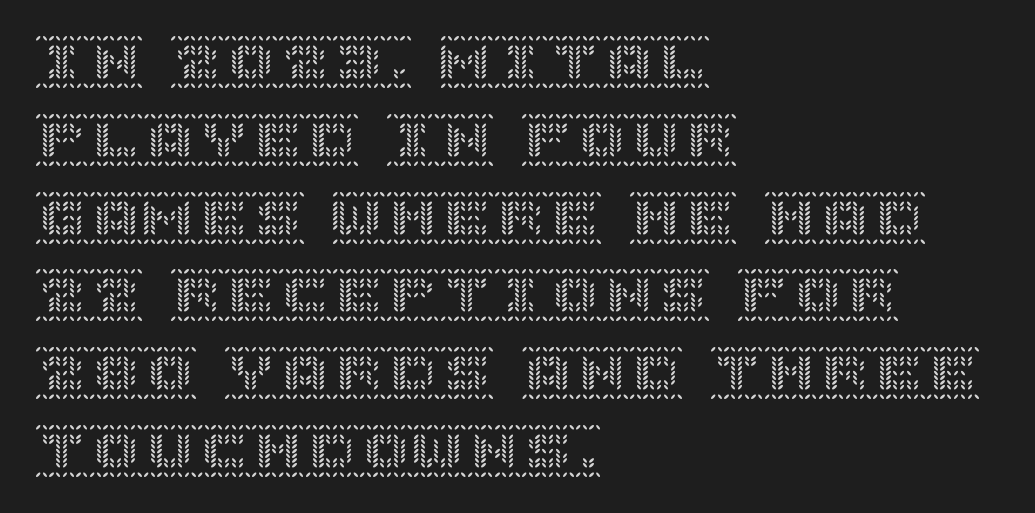
{"italic": "no", "width": "normal", "x_height": "large", "underline": "no", "align": "left", "line_spacing": "normal", "line_spacing_ratio": 1.44, "letter_spacing": "normal", "letter_spacing_em": 0.0, "glyph_px": 54}
